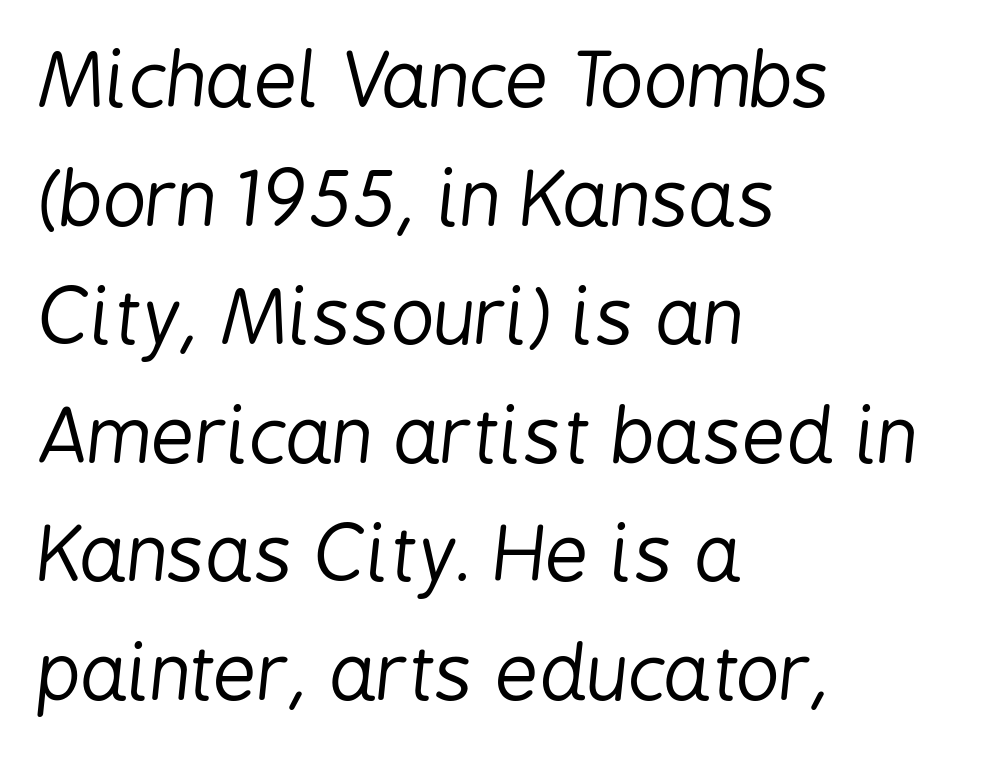
The image shows 76 px regular-weight, condensed type, italic (leaning right); set left-aligned, normal line spacing (1.56x), normal letter spacing, not underlined; low stroke contrast and a medium x-height.
